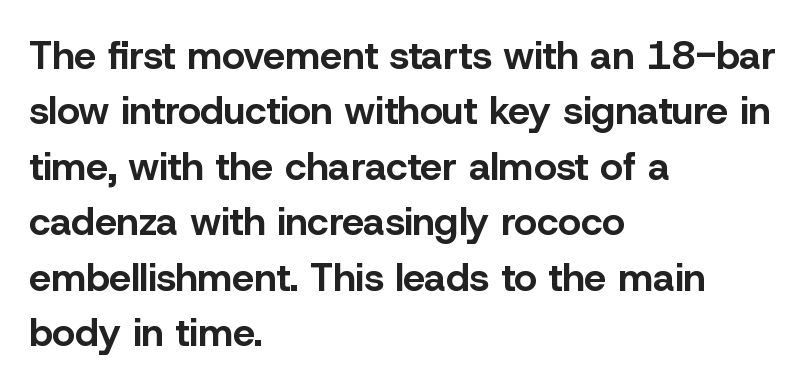
{"serif": "no", "italic": "no", "bold": "yes", "weight": "bold", "width": "normal", "stroke_contrast": "low", "x_height": "medium", "monospaced": "no", "underline": "no", "align": "left", "line_spacing": "normal", "line_spacing_ratio": 1.42, "letter_spacing": "normal", "letter_spacing_em": 0.0, "glyph_px": 39}
